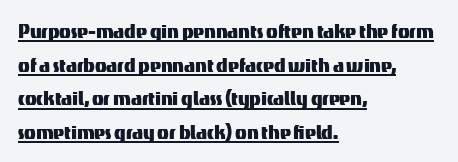
The image shows 24 px text type, upright; set left-aligned, normal line spacing (1.4x), normal letter spacing, underlined.
